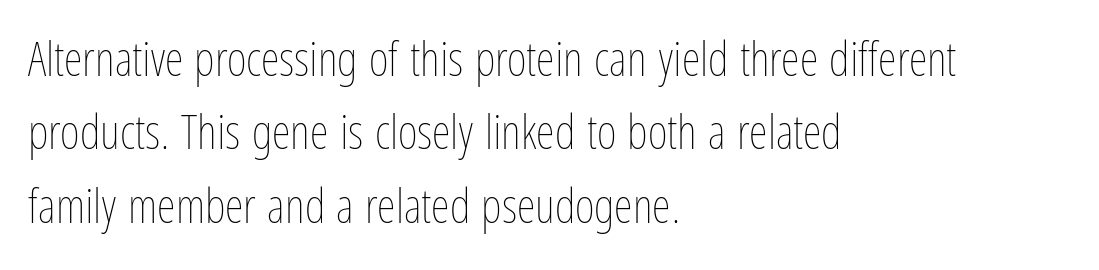
Is the type heavy? It reads as light-to-regular instead. The string is rendered with underlining switched off. Think of a printed novel: that variable character pitch is what you see here. Quick note: not italic, upright. Quick note: interline space is typical. The letters sit at their default tracking, neither squeezed nor spread.
